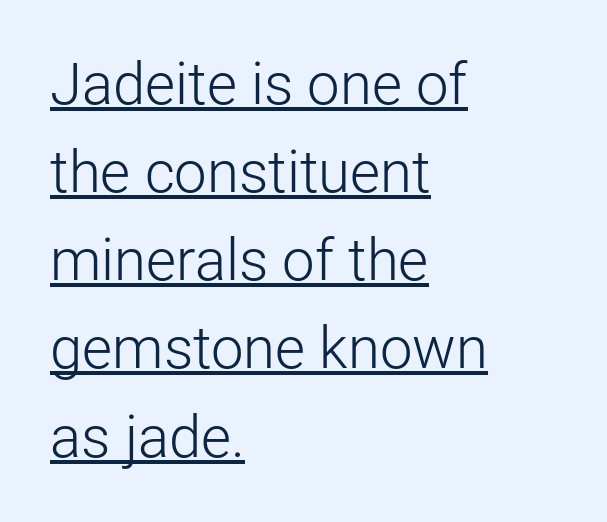
The image shows 58 px light sans-serif type, upright; set left-aligned, normal line spacing (1.52x), normal letter spacing, underlined; low stroke contrast and a medium x-height.
